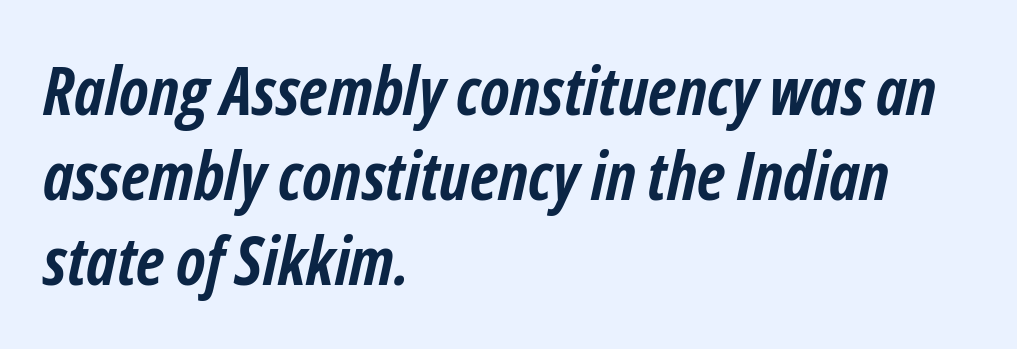
Q: Is the text bold? A: Yes.
Q: Is the text italic (slanted)? A: Yes, it leans right by about 12 degrees.
Q: Is the text underlined? A: No.
Q: How is the paragraph aligned? A: Left-aligned.
Q: Is the spacing between letters normal or unusually wide? A: Normal.
Q: Is the spacing between lines tight, normal or loose? A: Normal.
Q: Width (condensed, normal, or wide)? A: Condensed.
Q: Stroke contrast? A: Low.
Q: x-height? A: Medium.
Q: Monospaced? A: No.
